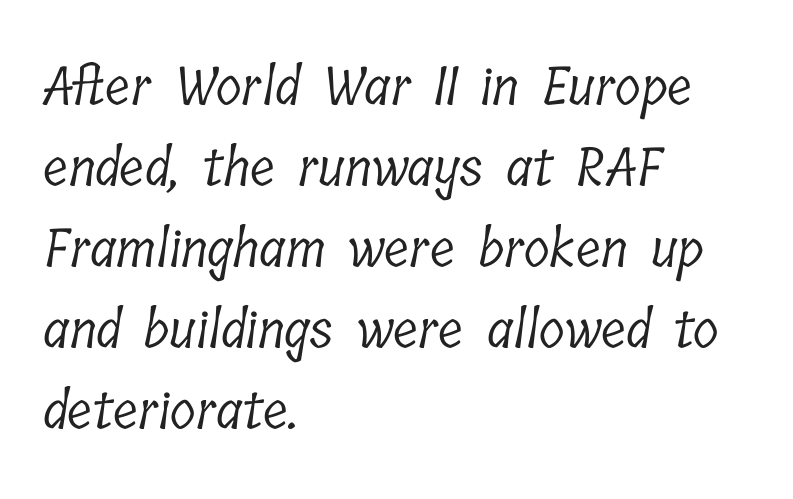
Teacher's note: observe the even left margin — that is flush-left alignment. Proportional: the letters do not fall into vertical columns. How would I describe the line gaps? Plain and ordinary. Characters follow at the spacing the type designer built in.
